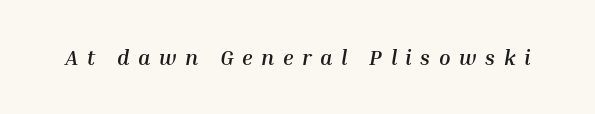
{"italic": "yes", "lean": "right", "slant_degrees": 10, "bold": "yes", "underline": "no", "letter_spacing": "wide", "letter_spacing_em": 0.41, "glyph_px": 21}
